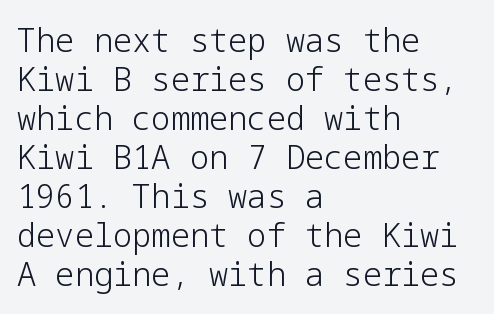
{"serif": "no", "italic": "no", "bold": "no", "weight": "light", "width": "normal", "stroke_contrast": "low", "x_height": "medium", "underline": "no", "align": "left", "line_spacing_ratio": 1.22, "letter_spacing": "normal", "letter_spacing_em": 0.0, "glyph_px": 32}
